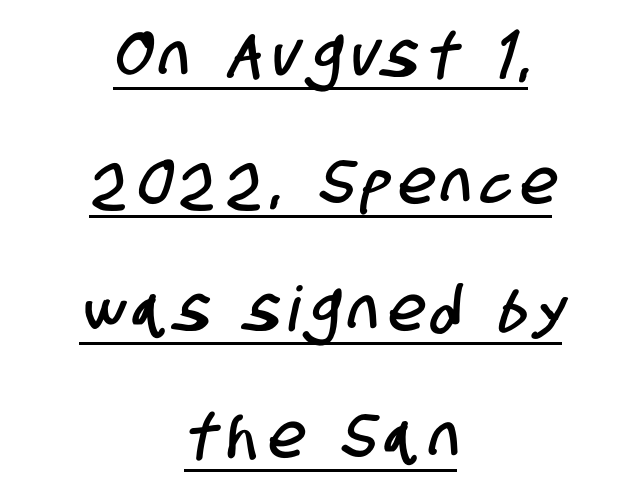
The image shows 62 px condensed sans-serif type; set centered, loose line spacing (2.05x), underlined; low stroke contrast and a large x-height.
